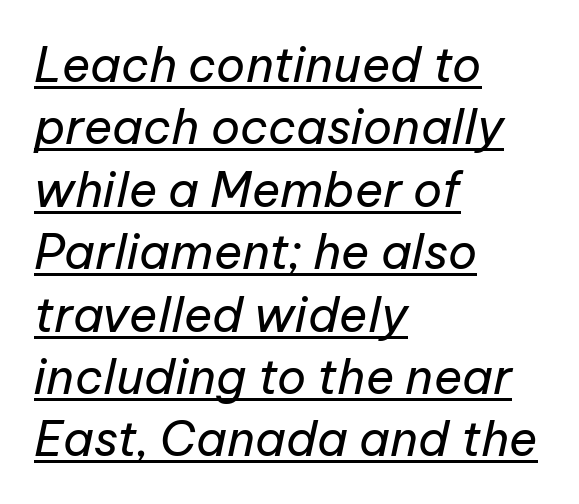
The image shows 48 px regular-weight type, italic (leaning right); set left-aligned, normal line spacing (1.3x), normal letter spacing, underlined; low stroke contrast and a medium x-height.
